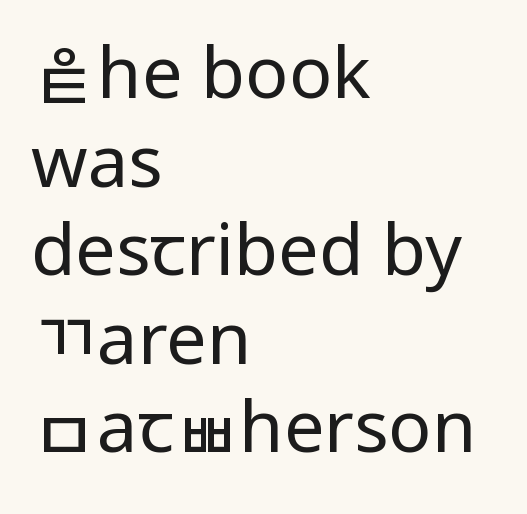
The image shows 72 px regular-weight, condensed sans-serif type, upright; set left-aligned, line spacing 1.23x, normal letter spacing, not underlined; low stroke contrast.
